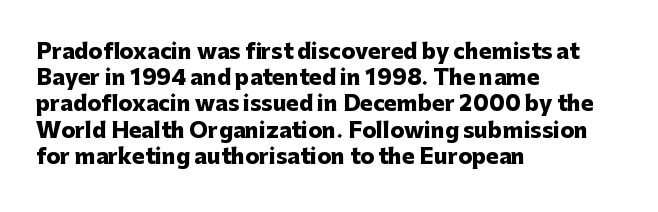
The image shows 21 px bold type, upright; set left-aligned, normal line spacing (1.25x), normal letter spacing, not underlined.
